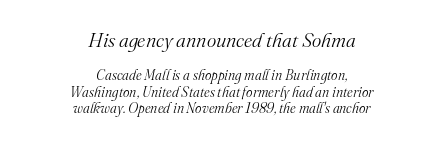
The image shows 20 px text type, italic (leaning right); set centered, line spacing 1.17x, normal letter spacing, not underlined; the first (top) block is 1.43x larger.
